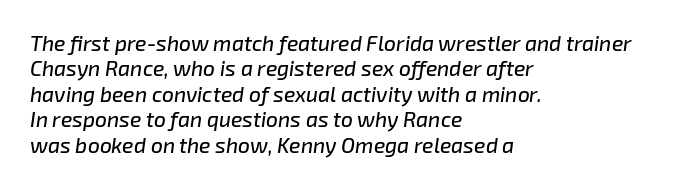
The image shows 21 px text type, italic (leaning right); set left-aligned, line spacing 1.21x, normal letter spacing, not underlined.
